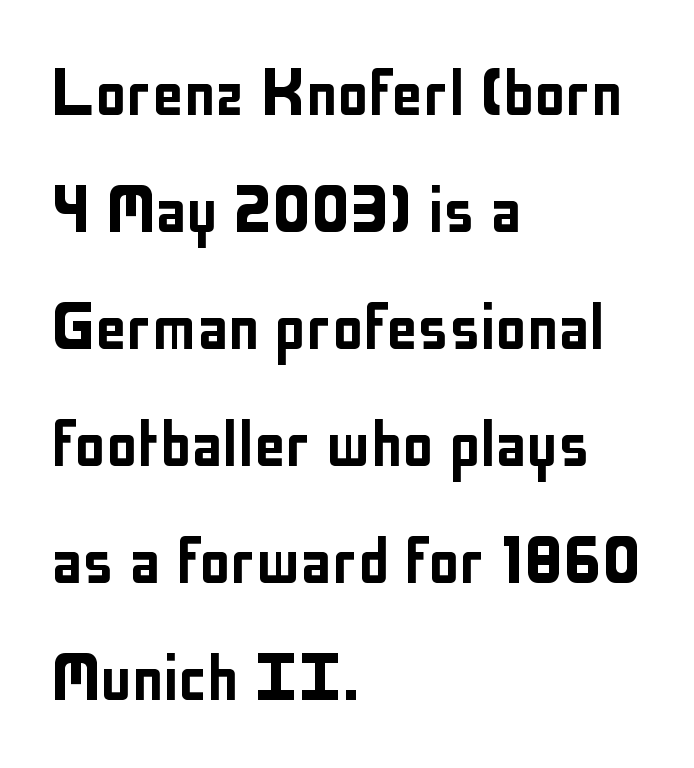
The image shows 78 px condensed sans-serif type, upright; set left-aligned, normal line spacing (1.5x), normal letter spacing, not underlined; low stroke contrast and a medium x-height.
